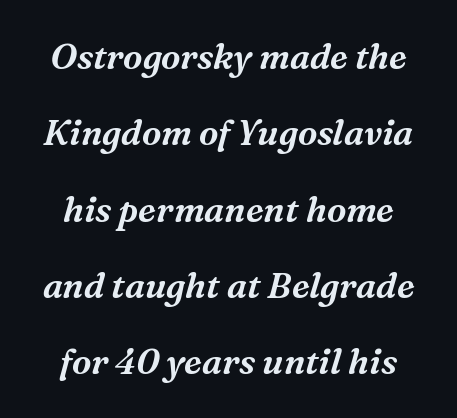
Q: Is the text italic (slanted)? A: Yes, it leans right by about 16 degrees.
Q: Is the typeface a serif or a sans-serif typeface? A: Serif.
Q: Is the text underlined? A: No.
Q: Is the spacing between letters normal or unusually wide? A: Normal.
Q: Is the spacing between lines tight, normal or loose? A: Loose.
Q: Width (condensed, normal, or wide)? A: Normal.
Q: Stroke contrast? A: Medium.
Q: x-height? A: Medium.
Q: Monospaced? A: No.
